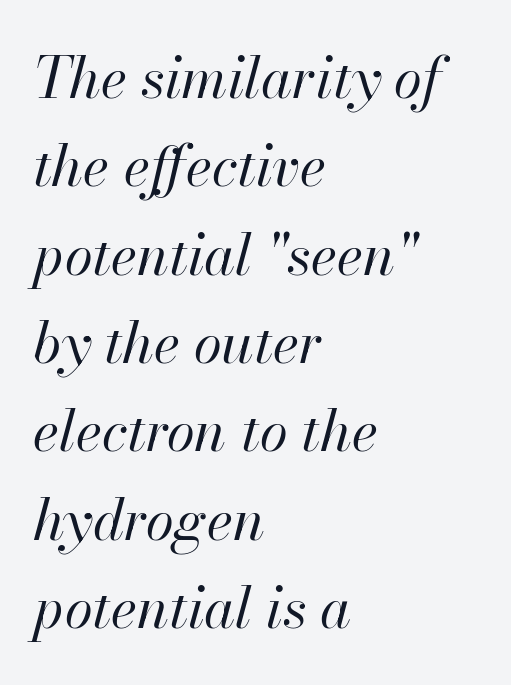
Q: Is the text bold? A: No.
Q: Is the text italic (slanted)? A: Yes, it leans right by about 13 degrees.
Q: Is the text underlined? A: No.
Q: How is the paragraph aligned? A: Left-aligned.
Q: Is the spacing between letters normal or unusually wide? A: Normal.
Q: Is the spacing between lines tight, normal or loose? A: Normal.
Q: Width (condensed, normal, or wide)? A: Normal.
Q: Stroke contrast? A: High.
Q: x-height? A: Small.
Q: Monospaced? A: No.
